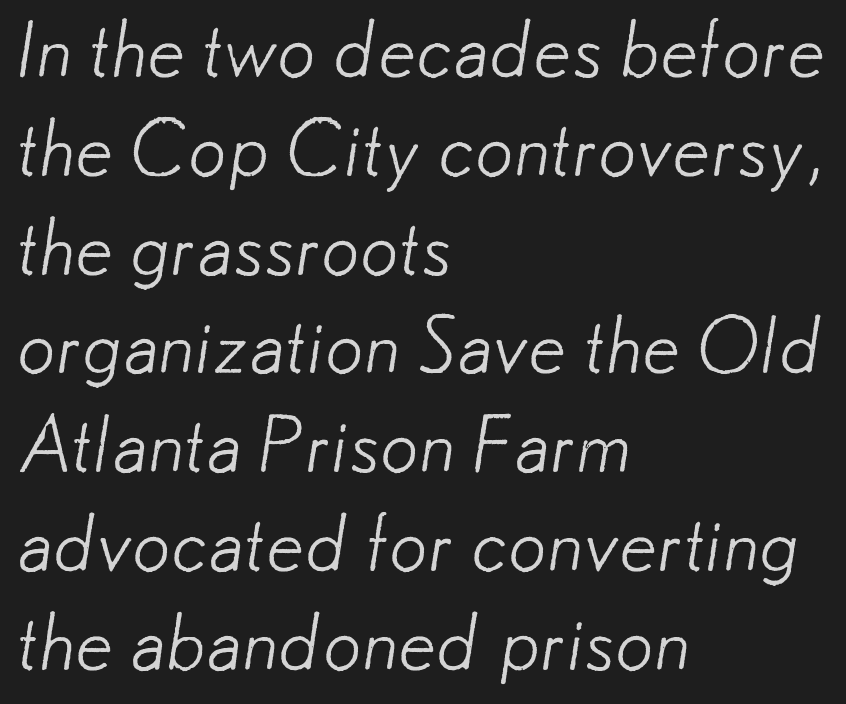
Reading down the block, your eye returns to a fixed left position each line. The passage shown has conventional tracking throughout. The strokes carry an ordinary text weight at most. To sum up the face: it is a sans, with no serifs. A typesetter would call this proportional, since set widths differ per character. The space between consecutive lines is moderate.
